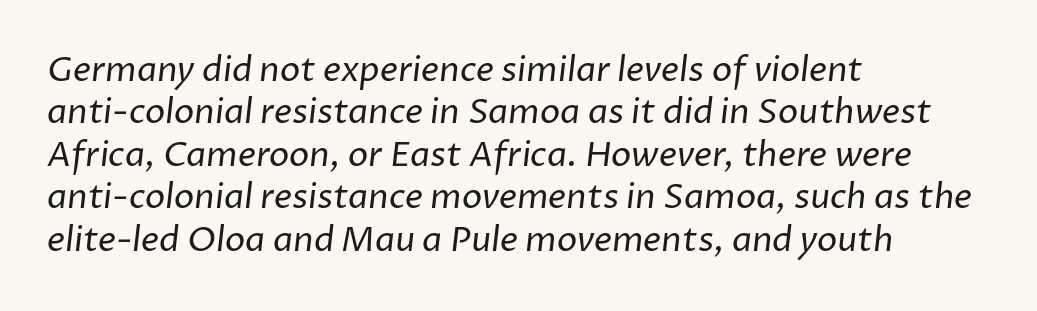
Q: Is the text bold? A: No.
Q: Is the typeface a serif or a sans-serif typeface? A: Sans-serif.
Q: Is the text underlined? A: No.
Q: How is the paragraph aligned? A: Left-aligned.
Q: Is the spacing between letters normal or unusually wide? A: Normal.
Q: Is the spacing between lines tight, normal or loose? A: Normal.
Q: Width (condensed, normal, or wide)? A: Normal.
Q: Stroke contrast? A: Low.
Q: x-height? A: Medium.
Q: Monospaced? A: No.
